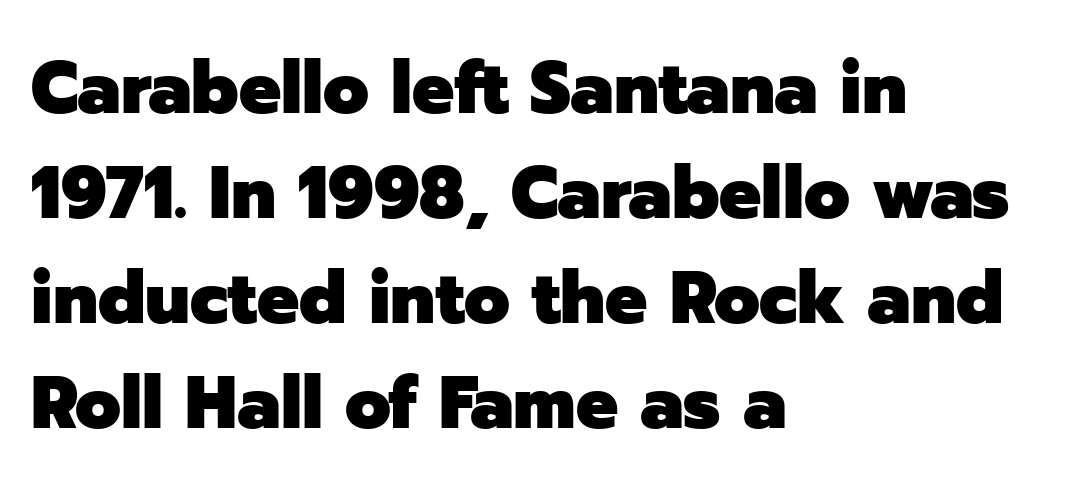
The image shows 74 px heavy sans-serif type, upright; set left-aligned, normal line spacing (1.42x), normal letter spacing, not underlined; low stroke contrast and a medium x-height.
